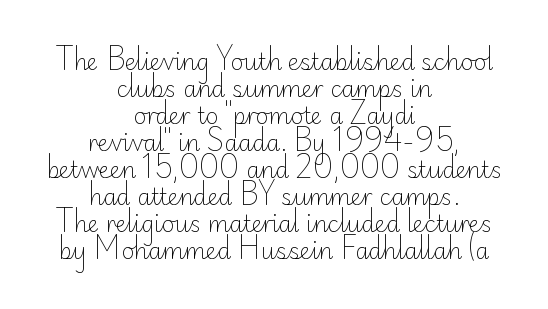
{"italic": "no", "bold": "no", "underline": "no", "align": "center", "line_spacing_ratio": 1.23, "letter_spacing": "normal", "letter_spacing_em": 0.0, "glyph_px": 22}
